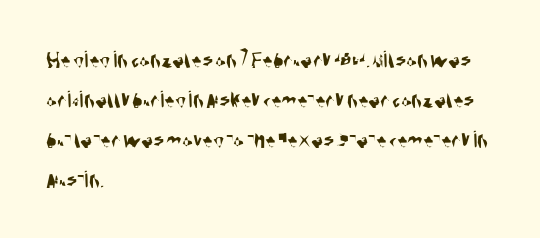
Q: Is the text underlined? A: No.
Q: How is the paragraph aligned? A: Left-aligned.
Q: Is the spacing between letters normal or unusually wide? A: Normal.
Q: Is the spacing between lines tight, normal or loose? A: Normal.
